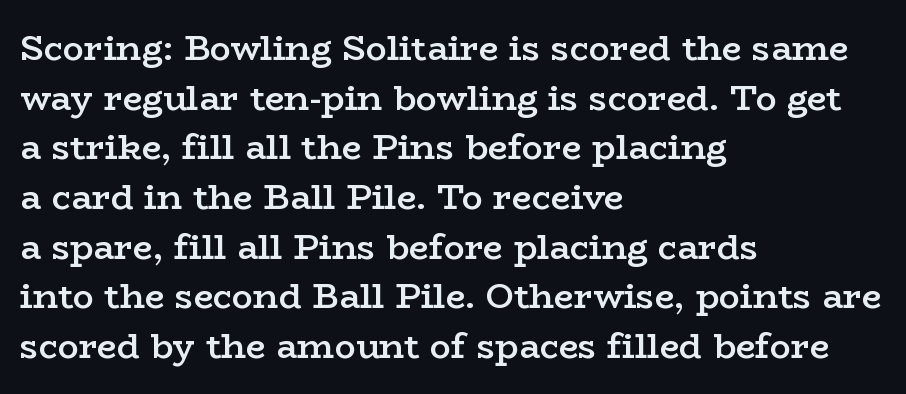
Only glyphs here, with clear space below each row. Horizontal bands of white between lines are of average thickness. You can tell it's not italic because the verticals are truly vertical. A classic flush-left, rag-right setting is used for this passage. Honestly, the letter spacing is just normal — you wouldn't notice it. A serif font was chosen for this passage.
